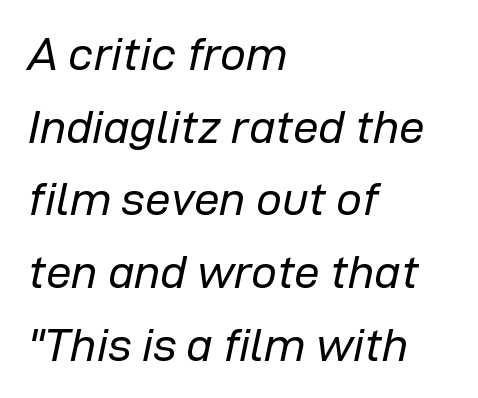
The image shows 46 px regular-weight type, italic (leaning right); set left-aligned, normal line spacing (1.58x), normal letter spacing, not underlined; low stroke contrast and a medium x-height.
